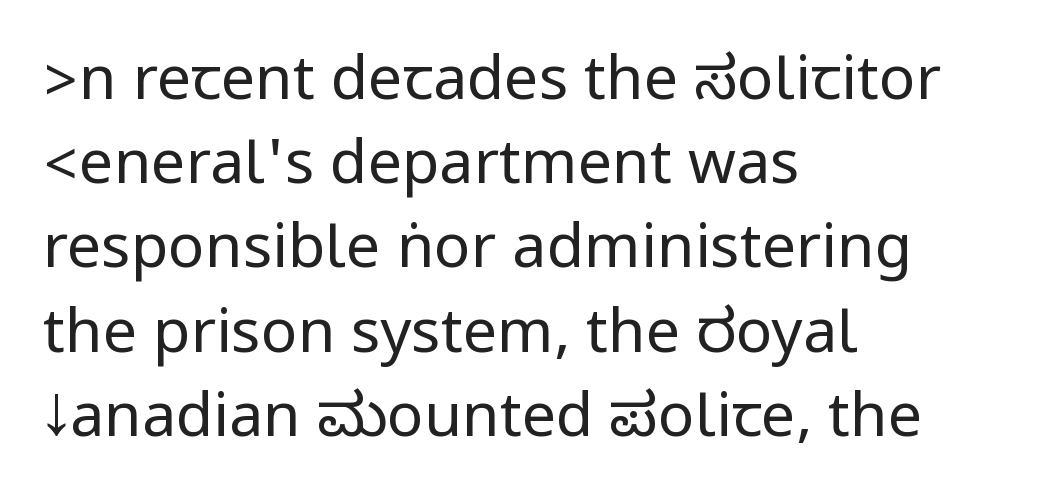
A light-to-regular cut is what we see here. Left-aligned paragraph, ragged on the right. In terms of posture, this sample is upright. Tracking value appears to be zero — textbook default spacing.
